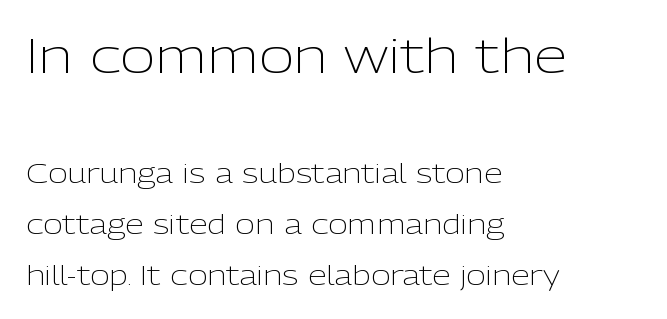
{"serif": "no", "italic": "no", "bold": "no", "weight": "light", "width": "normal", "stroke_contrast": "low", "x_height": "medium", "monospaced": "no", "underline": "no", "align": "left", "line_spacing": "loose", "line_spacing_ratio": 1.9, "letter_spacing": "normal", "letter_spacing_em": 0.0, "larger_block": "first", "size_ratio": 1.78, "glyph_px": 48}
